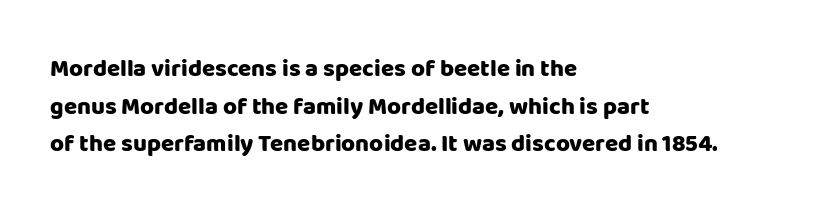
{"italic": "no", "bold": "yes", "underline": "no", "align": "left", "line_spacing": "normal", "line_spacing_ratio": 1.57, "letter_spacing": "normal", "letter_spacing_em": 0.0, "glyph_px": 24}
